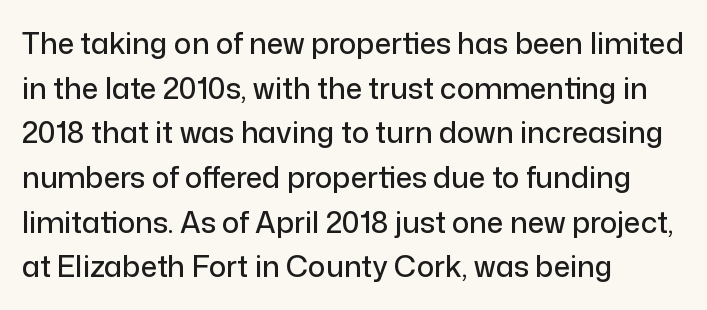
The image shows 29 px sans-serif type, upright; set left-aligned, normal line spacing (1.54x), normal letter spacing, not underlined; low stroke contrast and a medium x-height.
